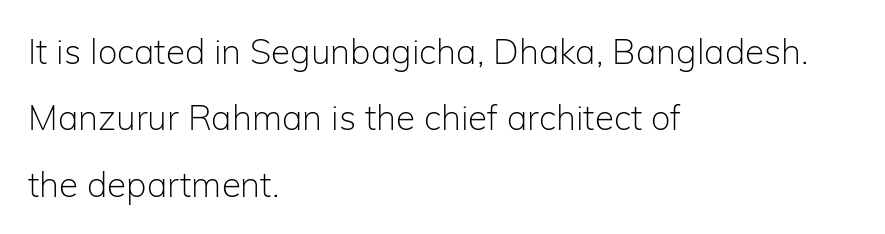
The rendering uses natural spacing where letterforms have individual widths. Summary of vertical rhythm: relaxed, with wide interline spacing. Layout note: lines flush left. Compared with a typical body face, this is equally light or lighter still.
